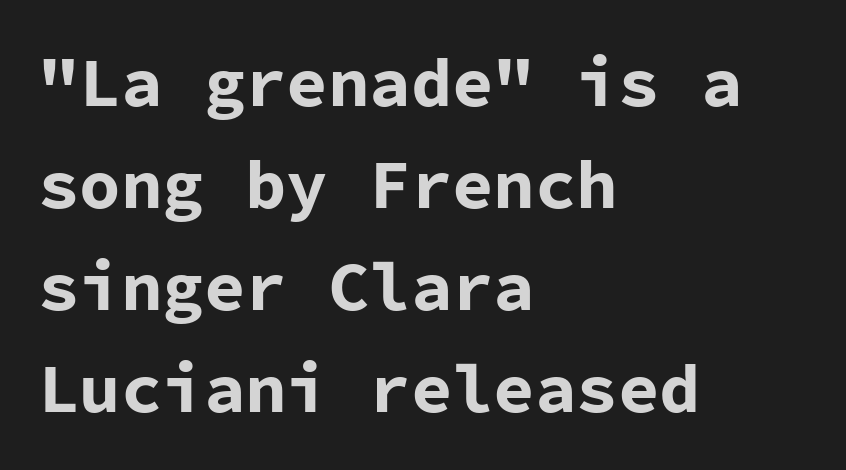
The image shows 69 px bold sans-serif type, upright, monospaced; set left-aligned, normal line spacing (1.48x), normal letter spacing, not underlined; low stroke contrast and a medium x-height.
